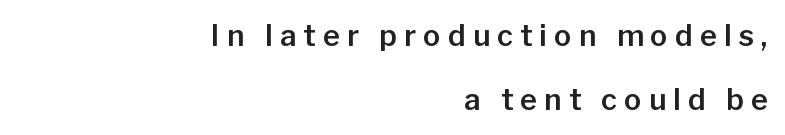
The image shows 29 px sans-serif type, upright; set right-aligned, loose line spacing (2.19x), unusually wide letter spacing (+0.25 em), not underlined; low stroke contrast and a medium x-height.
